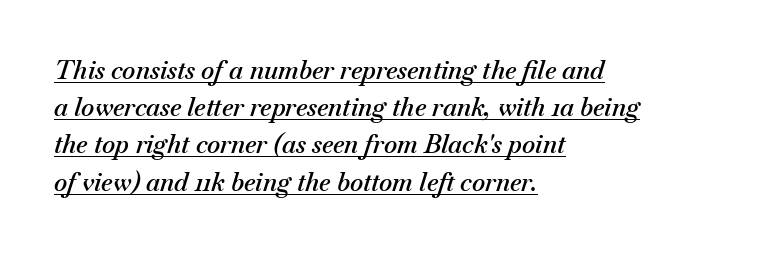
Tall strokes in this sample are angled rather than plumb. You could call the tracking neutral — neither tight nor loose. Interline gaps are of average width in this sample. Strokes here are thickened, but only to semibold level.
